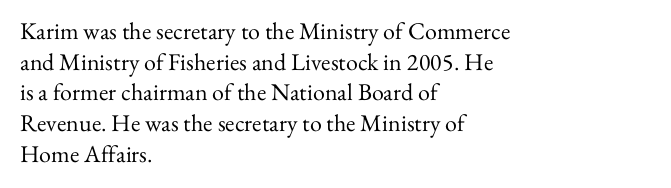
The image shows 24 px text type, upright; set left-aligned, normal line spacing (1.28x), normal letter spacing, not underlined.
